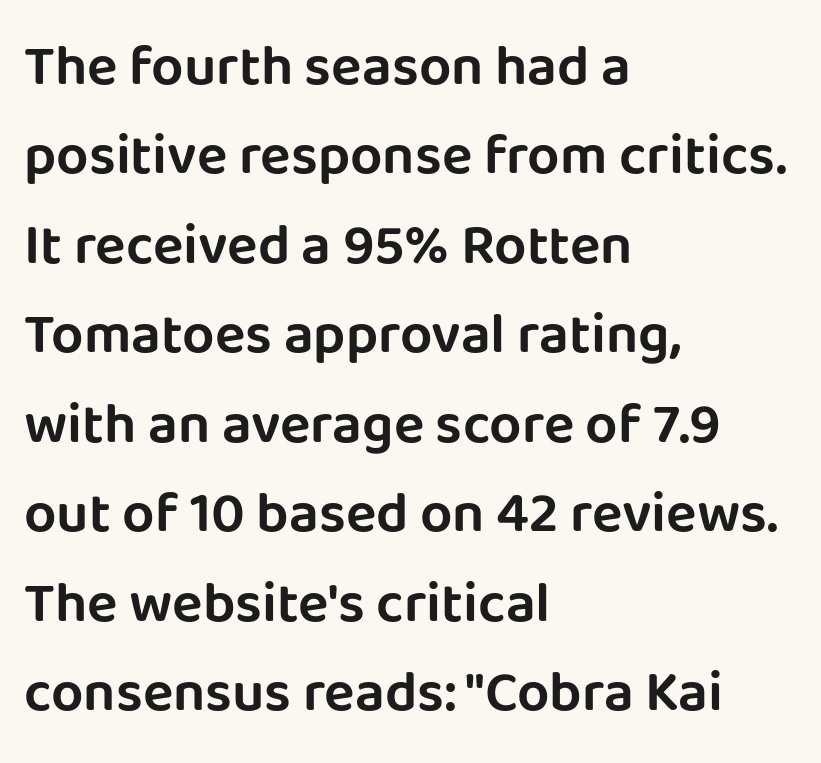
The setting favours the left margin, as ordinary paragraphs usually do. Style check: upright. Do the characters align in a grid? No, the font is proportional. Each letter's strokes conclude bluntly, with no projecting serifs.
